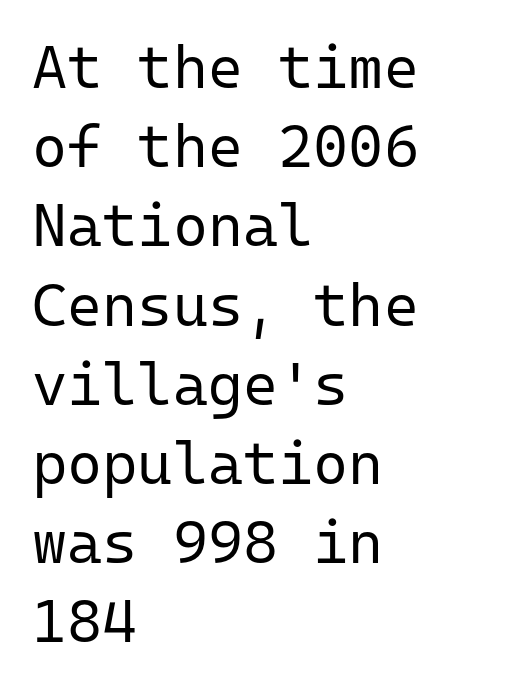
{"serif": "no", "italic": "no", "bold": "no", "weight": "regular", "width": "normal", "stroke_contrast": "low", "x_height": "medium", "monospaced": "yes", "underline": "no", "align": "left", "line_spacing": "normal", "line_spacing_ratio": 1.32, "letter_spacing": "normal", "letter_spacing_em": 0.0, "glyph_px": 60}
